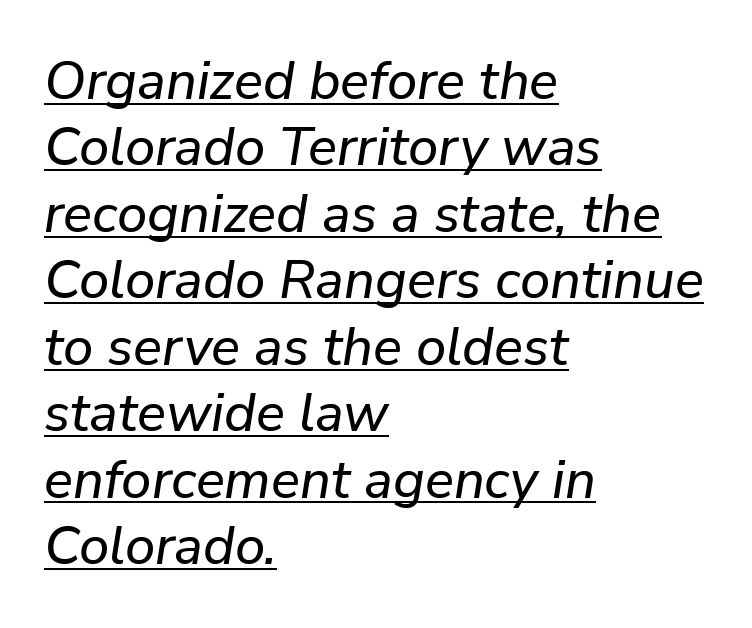
The paragraph has a hard left edge and a soft right edge. Looks like regular typesetting: each glyph gets only the width it needs. Every word sits above its own underline. The passage shown has conventional tracking throughout. Posture: slanted.
